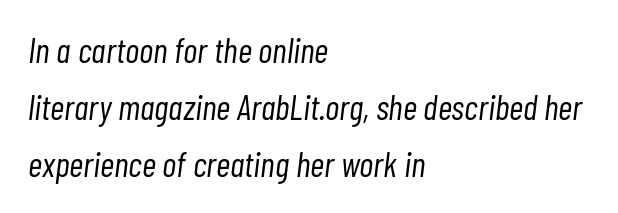
{"italic": "yes", "lean": "right", "slant_degrees": 7, "bold": "no", "weight": "light", "width": "condensed", "stroke_contrast": "low", "x_height": "medium", "monospaced": "no", "underline": "no", "align": "left", "line_spacing": "normal", "line_spacing_ratio": 1.63, "letter_spacing": "normal", "letter_spacing_em": 0.0, "glyph_px": 35}
